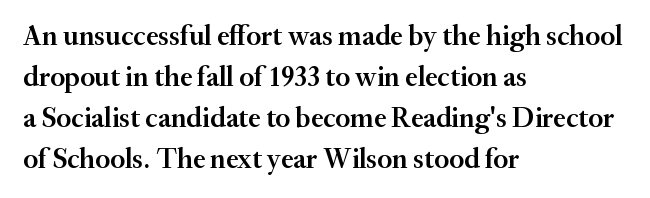
The face used here is seriffed, in the tradition of book romans. Words float on clear page, feet unadorned. Vertically, the passage feels balanced, rows spaced as you'd expect. Alignment: flush left. The letters stand upright; this is a roman face. Character widths vary here, with narrow letters taking less room than wide ones.
